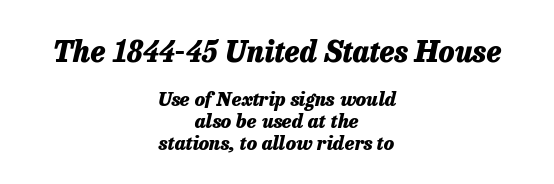
{"italic": "yes", "lean": "right", "slant_degrees": 13, "bold": "yes", "weight": "heavy", "width": "normal", "stroke_contrast": "low", "x_height": "medium", "monospaced": "no", "underline": "no", "align": "center", "line_spacing_ratio": 1.16, "letter_spacing": "normal", "letter_spacing_em": 0.0, "larger_block": "first", "size_ratio": 1.53, "glyph_px": 29}
